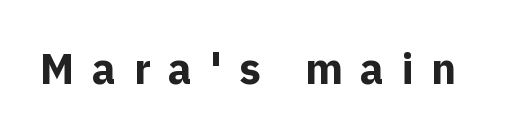
Q: Is the text bold? A: Yes.
Q: Is the text italic (slanted)? A: No, it is upright.
Q: Is the typeface a serif or a sans-serif typeface? A: Sans-serif.
Q: Is the text underlined? A: No.
Q: Is the spacing between letters normal or unusually wide? A: Unusually wide.
Q: Width (condensed, normal, or wide)? A: Normal.
Q: x-height? A: Medium.
Q: Monospaced? A: No.
